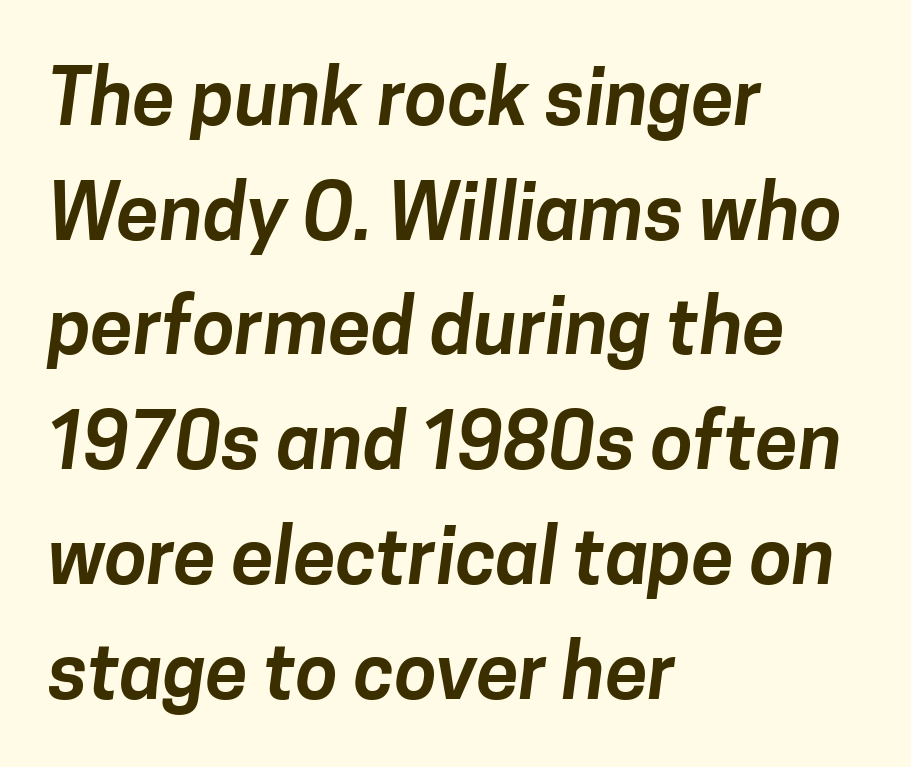
The image shows 77 px sans-serif type; set left-aligned, normal line spacing (1.49x), normal letter spacing, not underlined; low stroke contrast and a medium x-height.
